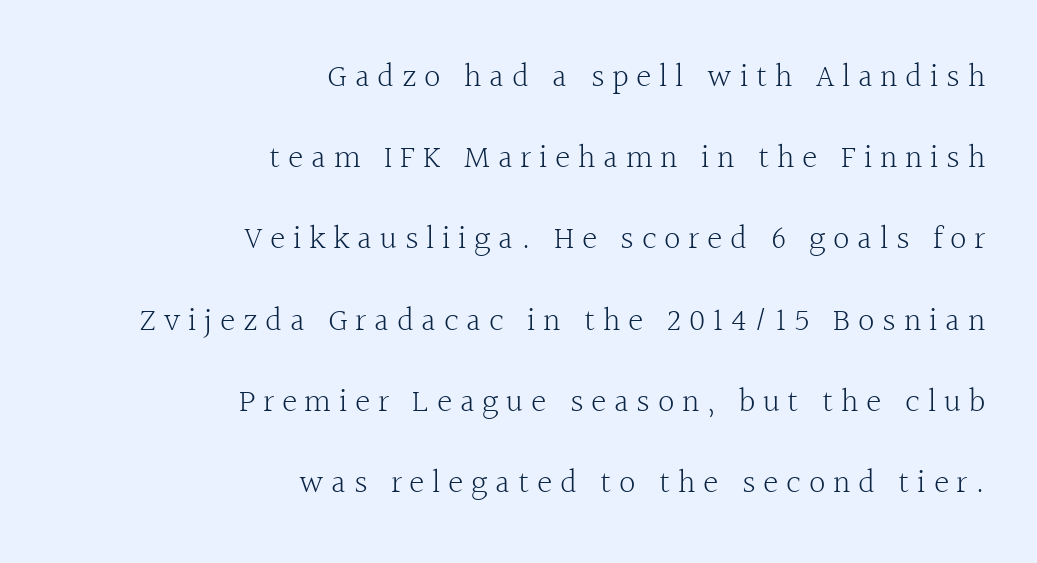
Words float on clear page, feet unadorned. Characters follow at a spacing far wider than the type designer built in. These lines are rendered in a variable-pitch font. This rendering employs a face with finishing strokes, i.e., a serif. The cut favours lightness, reaching ordinary text weight at its darkest.
